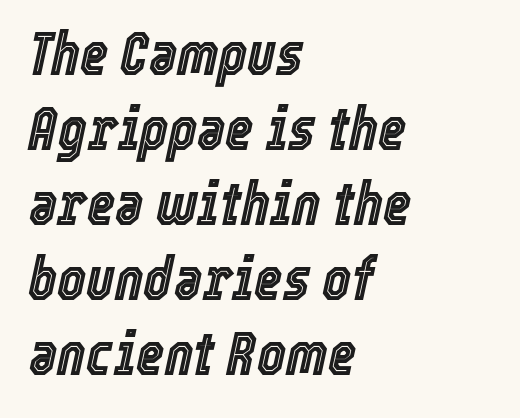
This sample uses plain, unmodified letter spacing. Think of a printed novel: that variable character pitch is what you see here. This rendering features lettering with no underline. The glyphs look as if they've been sheared to an angle. The compositor pushed each line to the left boundary.
